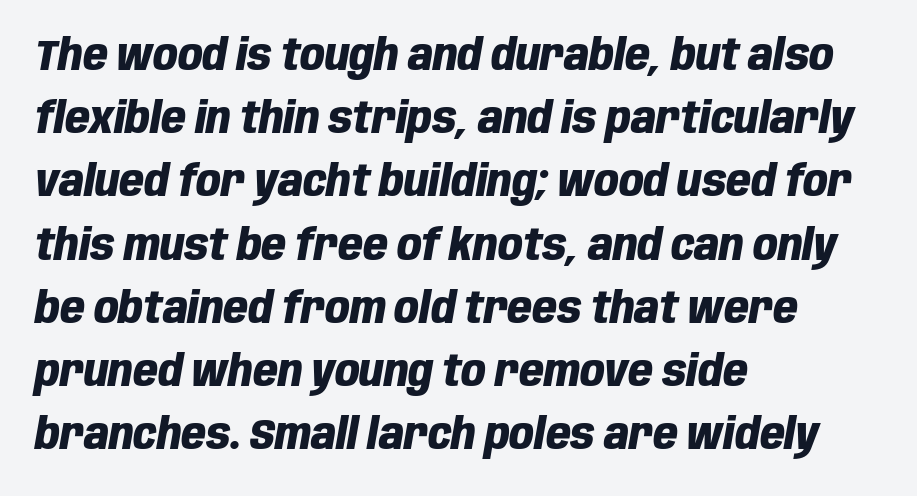
The image shows 43 px heavy, condensed type, italic (leaning right); set left-aligned, normal line spacing (1.47x), normal letter spacing, not underlined; low stroke contrast and a large x-height.
